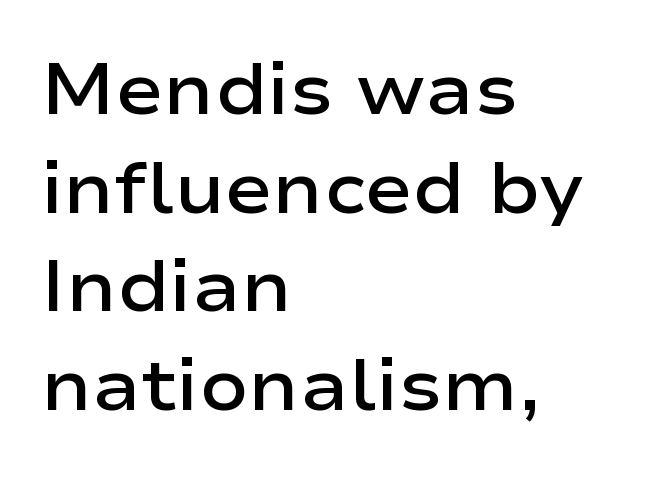
{"serif": "no", "italic": "no", "bold": "semi", "weight": "semibold", "width": "wide", "stroke_contrast": "low", "x_height": "medium", "monospaced": "no", "underline": "no", "align": "left", "line_spacing": "normal", "line_spacing_ratio": 1.37, "letter_spacing": "normal", "letter_spacing_em": 0.0, "glyph_px": 72}
